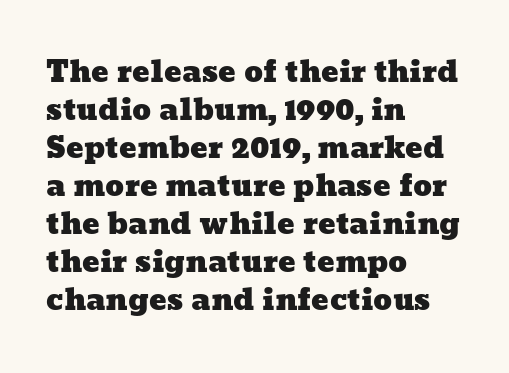
The setting favours the left margin, as ordinary paragraphs usually do. The space between consecutive lines is moderate. Here the designer chose a conventional face with non-uniform glyph widths. The string is rendered with underlining switched off. Observe the ordinary spacing: letters are neighbours, not strangers.
